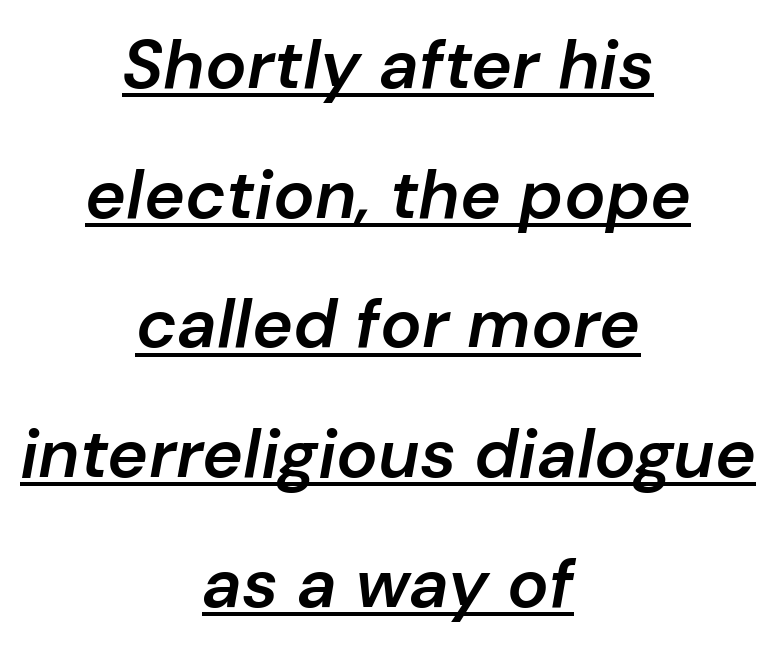
Here the designer chose a conventional face with non-uniform glyph widths. The words here are underlined. This rendering uses center alignment, leaving both contours irregular but symmetric. Is the type slanted? Yes — the strokes lean at a clear angle. Between one letter and the next there's only the usual sliver of space.
